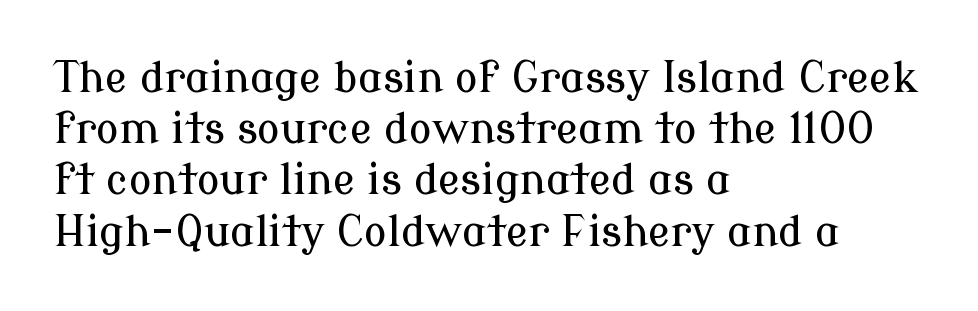
{"serif": "yes", "italic": "no", "width": "normal", "stroke_contrast": "low", "x_height": "medium", "monospaced": "no", "underline": "no", "align": "left", "line_spacing_ratio": 1.22, "letter_spacing": "normal", "letter_spacing_em": 0.0, "glyph_px": 42}
